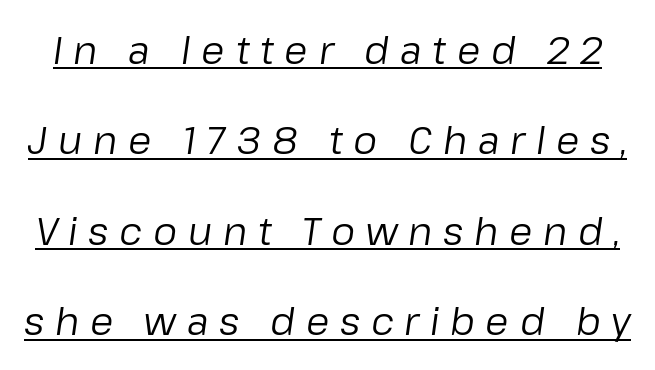
The image shows 38 px regular-weight type, italic (leaning right); set loose line spacing (2.38x), unusually wide letter spacing (+0.28 em), underlined; low stroke contrast and a medium x-height.
